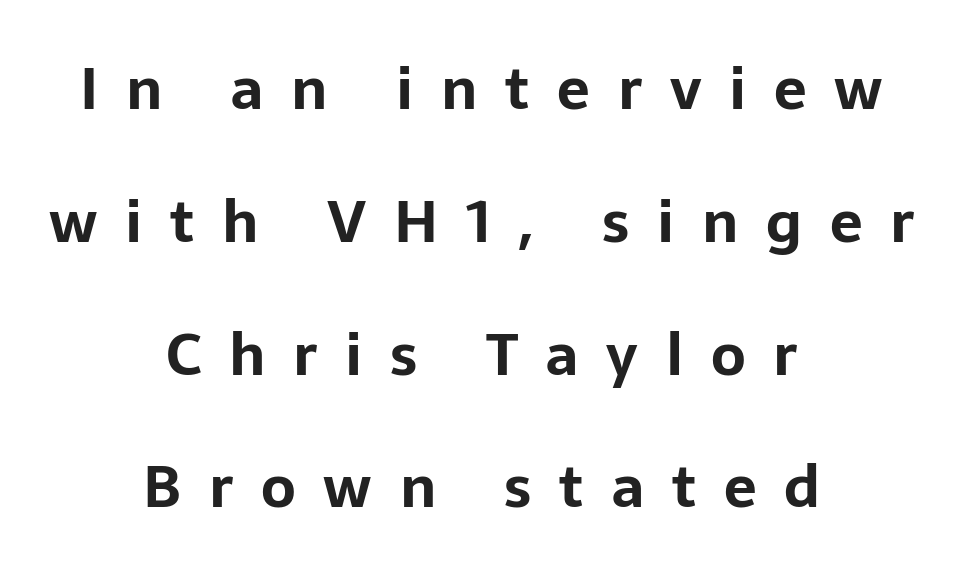
The image shows 58 px bold sans-serif type, upright; set centered, loose line spacing (2.29x), unusually wide letter spacing (+0.48 em), not underlined; low stroke contrast and a medium x-height.
